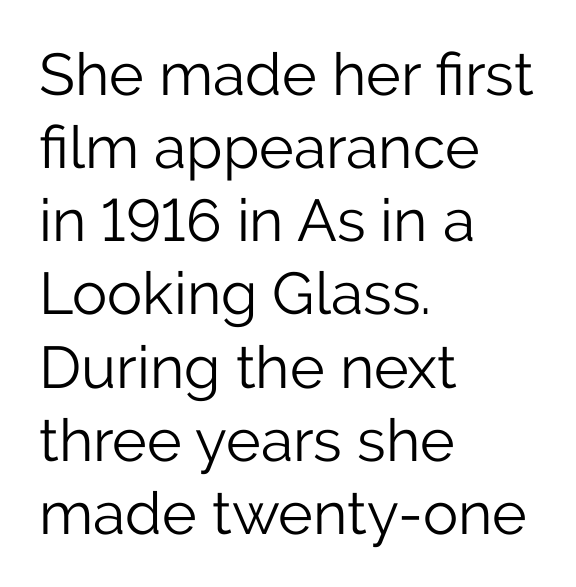
Plain, unruled lines of type. Note the varied advance widths — an 'i' is clearly narrower than an 'm'. Nobody touched the tracking dial on this one. Does the lettering tilt? It doesn't — this is upright. Where is the straight margin? On the left. Unbolded letterforms with no extra heft.
